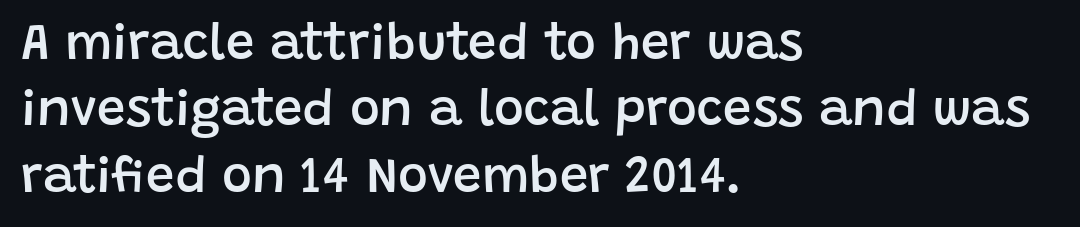
Q: Is the text bold? A: Semi-bold.
Q: Is the text italic (slanted)? A: No, it is upright.
Q: Is the typeface a serif or a sans-serif typeface? A: Sans-serif.
Q: Is the text underlined? A: No.
Q: How is the paragraph aligned? A: Left-aligned.
Q: Is the spacing between letters normal or unusually wide? A: Normal.
Q: Is the spacing between lines tight, normal or loose? A: Normal.
Q: Width (condensed, normal, or wide)? A: Normal.
Q: Stroke contrast? A: Low.
Q: x-height? A: Large.
Q: Monospaced? A: No.
